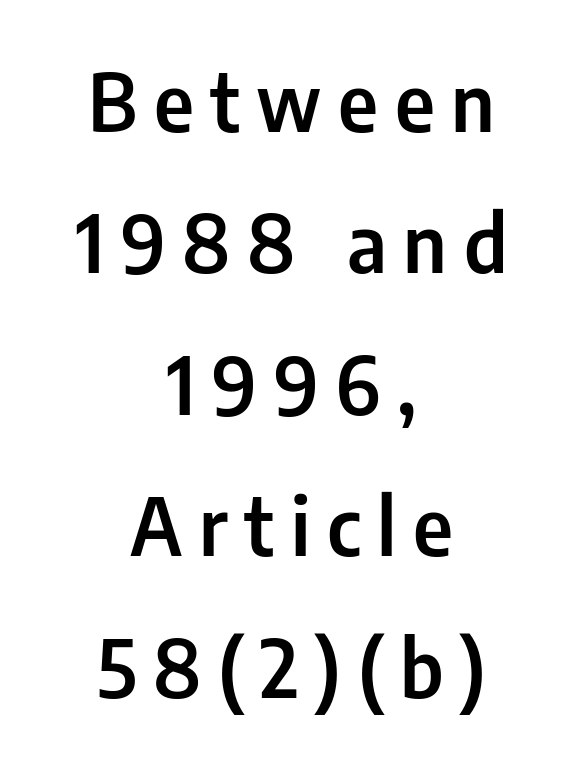
Q: Is the text italic (slanted)? A: No, it is upright.
Q: Is the typeface a serif or a sans-serif typeface? A: Sans-serif.
Q: Is the text underlined? A: No.
Q: How is the paragraph aligned? A: Centered.
Q: Is the spacing between letters normal or unusually wide? A: Unusually wide.
Q: Width (condensed, normal, or wide)? A: Condensed.
Q: Stroke contrast? A: Low.
Q: x-height? A: Medium.
Q: Monospaced? A: No.
